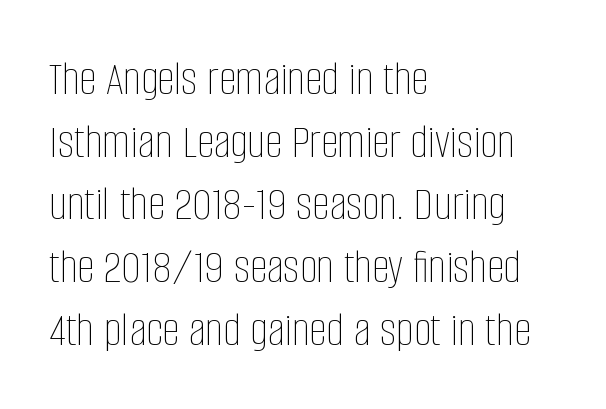
The image shows 49 px thin, condensed type, upright; set left-aligned, normal line spacing (1.28x), normal letter spacing, not underlined; low stroke contrast and a large x-height.
